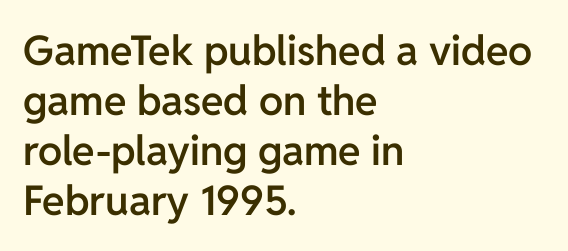
The image shows 41 px semibold sans-serif type, upright; set left-aligned, line spacing 1.22x, normal letter spacing, not underlined; low stroke contrast and a medium x-height.
